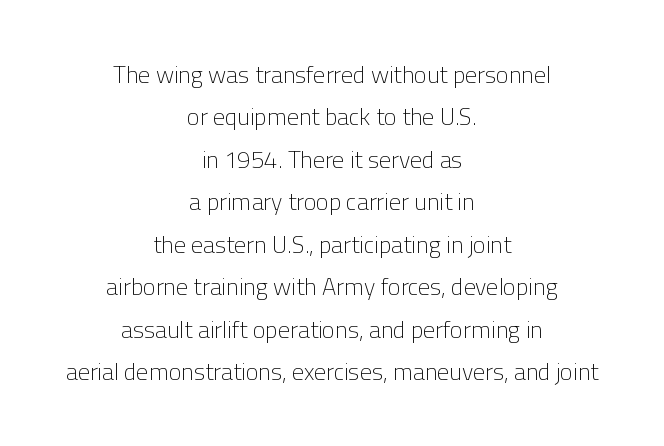
Q: Is the text bold? A: No.
Q: Is the text italic (slanted)? A: No, it is upright.
Q: Is the text underlined? A: No.
Q: How is the paragraph aligned? A: Centered.
Q: Is the spacing between letters normal or unusually wide? A: Normal.
